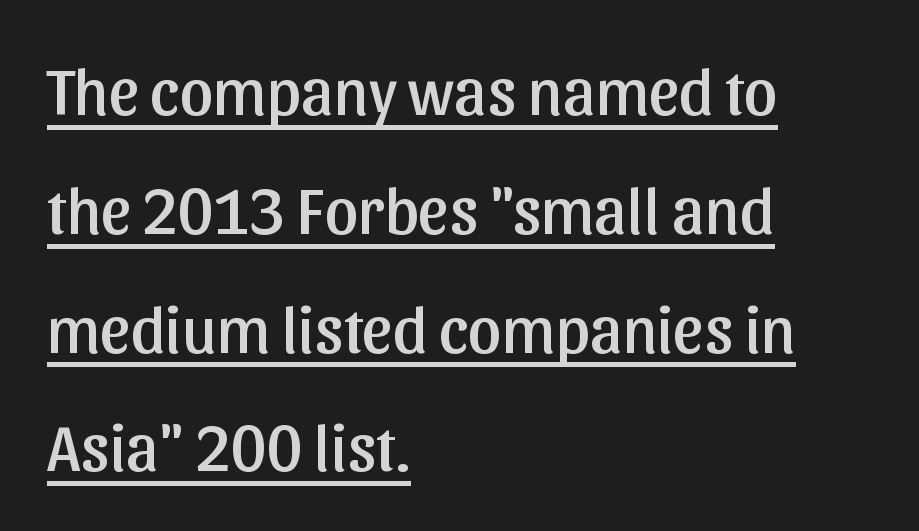
Q: Is the text italic (slanted)? A: No, it is upright.
Q: Is the typeface a serif or a sans-serif typeface? A: Sans-serif.
Q: Is the text underlined? A: Yes.
Q: How is the paragraph aligned? A: Left-aligned.
Q: Is the spacing between letters normal or unusually wide? A: Normal.
Q: Width (condensed, normal, or wide)? A: Normal.
Q: Stroke contrast? A: Low.
Q: x-height? A: Medium.
Q: Monospaced? A: No.
